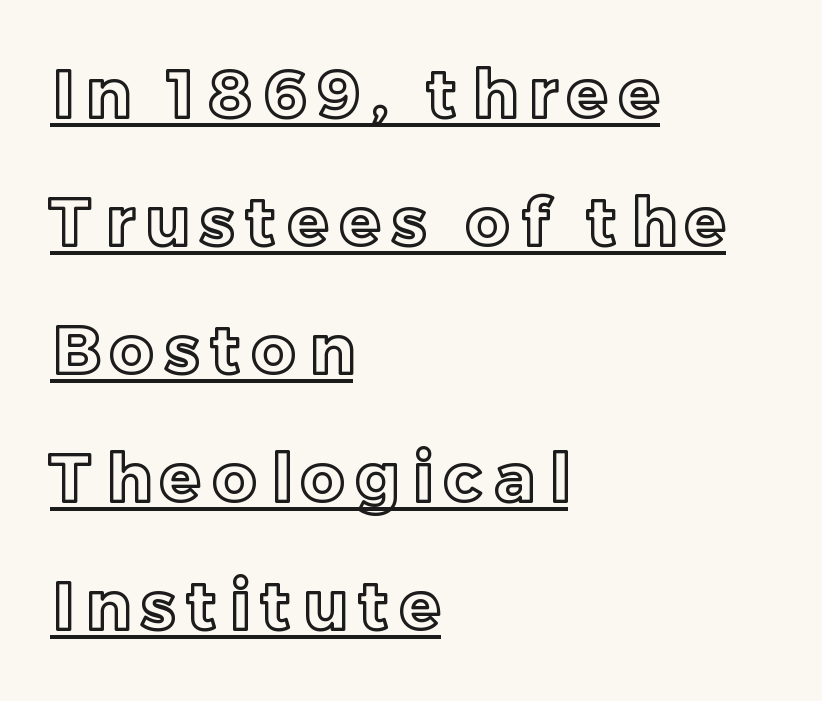
The image shows 67 px text type, upright; set left-aligned, loose line spacing (1.91x), underlined; a medium x-height.
